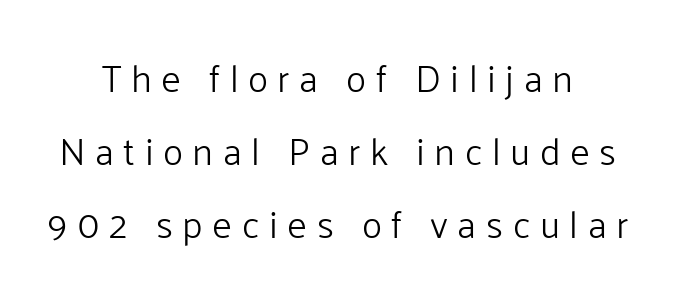
{"serif": "no", "italic": "no", "bold": "no", "weight": "light", "width": "normal", "stroke_contrast": "low", "x_height": "medium", "monospaced": "no", "underline": "no", "line_spacing": "loose", "line_spacing_ratio": 1.92, "letter_spacing": "wide", "letter_spacing_em": 0.25, "glyph_px": 38}
